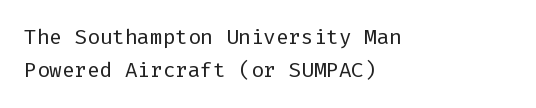
{"italic": "no", "bold": "no", "underline": "no", "align": "left", "line_spacing": "normal", "line_spacing_ratio": 1.58, "letter_spacing": "normal", "letter_spacing_em": 0.0, "glyph_px": 21}
